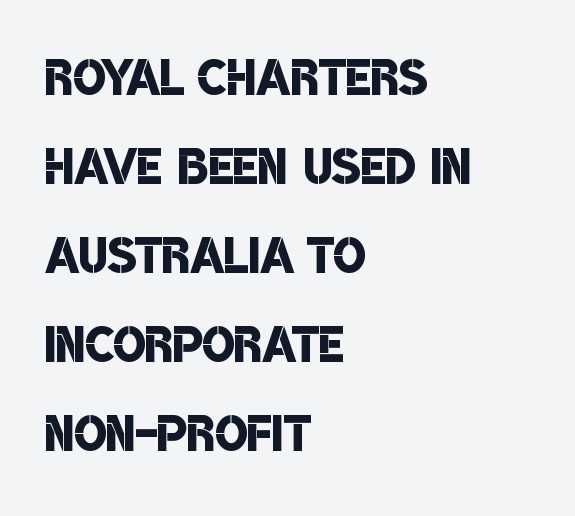
Q: Is the text bold? A: Semi-bold.
Q: Is the typeface a serif or a sans-serif typeface? A: Sans-serif.
Q: Is the text underlined? A: No.
Q: How is the paragraph aligned? A: Left-aligned.
Q: Is the spacing between letters normal or unusually wide? A: Normal.
Q: Is the spacing between lines tight, normal or loose? A: Normal.
Q: Width (condensed, normal, or wide)? A: Condensed.
Q: Stroke contrast? A: Low.
Q: x-height? A: Large.
Q: Monospaced? A: No.
